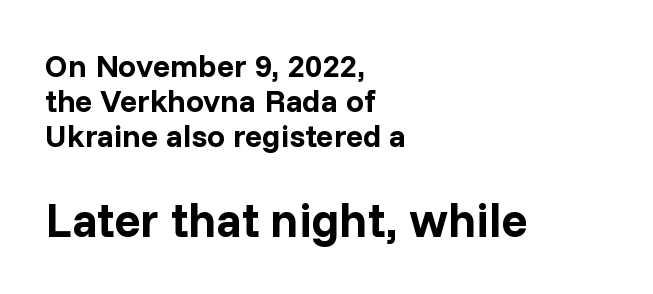
Q: Is the text bold? A: Yes.
Q: Is the text italic (slanted)? A: No, it is upright.
Q: Is the typeface a serif or a sans-serif typeface? A: Sans-serif.
Q: Is the text underlined? A: No.
Q: How is the paragraph aligned? A: Left-aligned.
Q: Is the spacing between letters normal or unusually wide? A: Normal.
Q: Is the spacing between lines tight, normal or loose? A: Tight.
Q: Which block of text is set in a larger size, the first (top) or the second (bottom)? A: The second (bottom) one.
Q: Width (condensed, normal, or wide)? A: Normal.
Q: Stroke contrast? A: Low.
Q: x-height? A: Medium.
Q: Monospaced? A: No.
